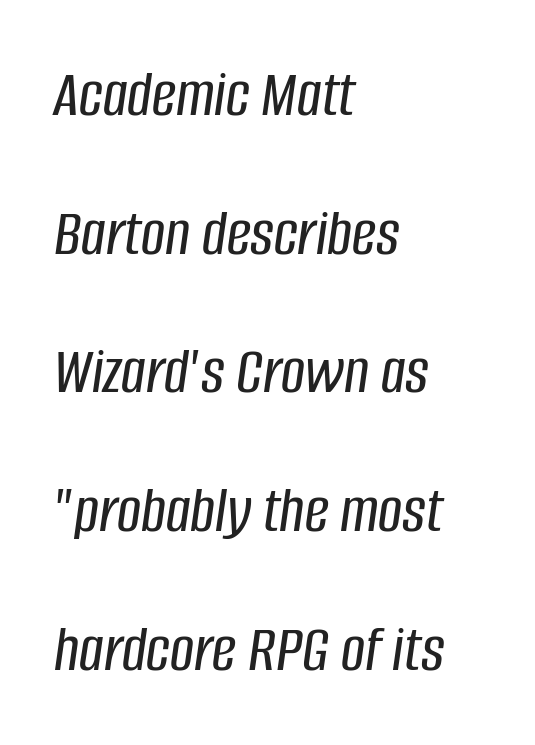
These lines are rendered in a variable-pitch font. Casual observation: everything's shoved over to the left. Line spacing here is loose. The zone under the glyphs is completely vacant. The lettering tilts uniformly, giving the passage an italic look.
